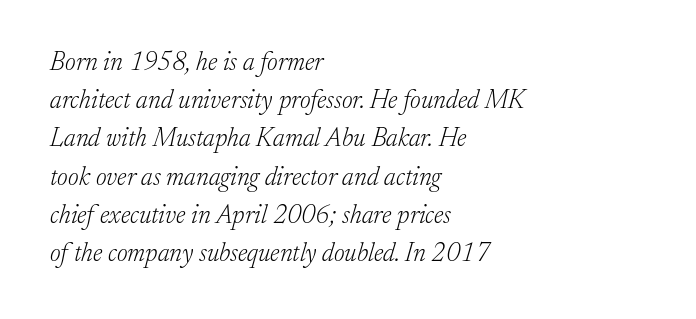
Q: Is the text bold? A: No.
Q: Is the text italic (slanted)? A: Yes, it leans right by about 17 degrees.
Q: Is the text underlined? A: No.
Q: How is the paragraph aligned? A: Left-aligned.
Q: Is the spacing between letters normal or unusually wide? A: Normal.
Q: Is the spacing between lines tight, normal or loose? A: Normal.
